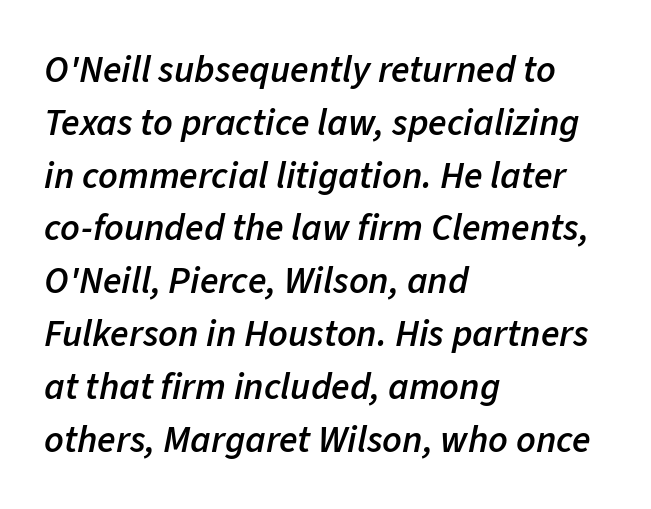
Q: Is the text bold? A: Semi-bold.
Q: Is the text italic (slanted)? A: Yes, it leans right by about 11 degrees.
Q: Is the text underlined? A: No.
Q: How is the paragraph aligned? A: Left-aligned.
Q: Is the spacing between letters normal or unusually wide? A: Normal.
Q: Is the spacing between lines tight, normal or loose? A: Normal.
Q: Width (condensed, normal, or wide)? A: Normal.
Q: Stroke contrast? A: Low.
Q: x-height? A: Medium.
Q: Monospaced? A: No.
